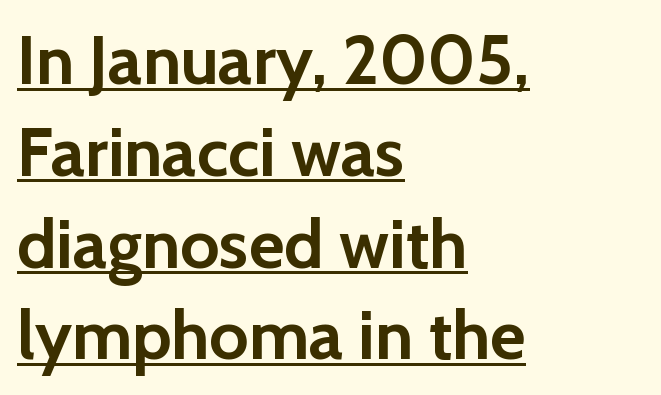
{"serif": "no", "italic": "no", "bold": "yes", "weight": "semibold", "width": "normal", "stroke_contrast": "low", "x_height": "medium", "monospaced": "no", "underline": "yes", "align": "left", "line_spacing": "normal", "line_spacing_ratio": 1.33, "letter_spacing": "normal", "letter_spacing_em": 0.0, "glyph_px": 69}
